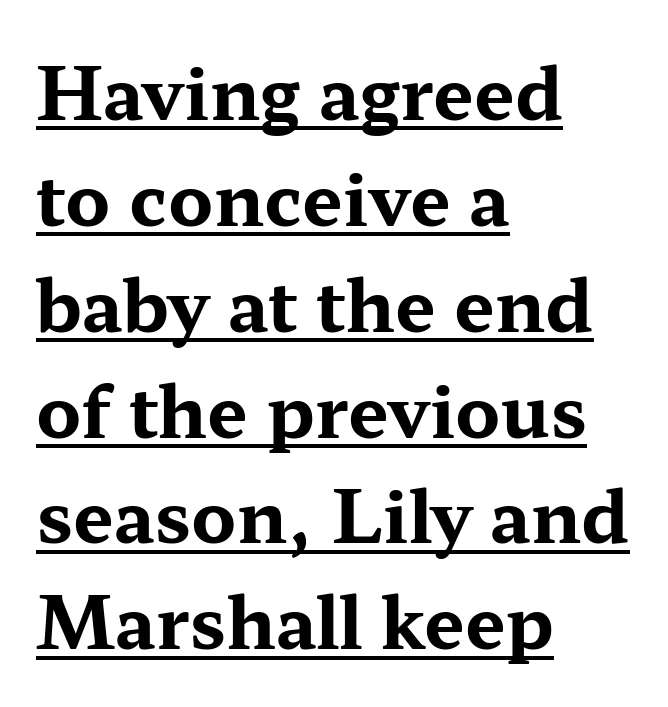
The image shows 72 px bold, wide serif type, upright; set left-aligned, normal line spacing (1.47x), normal letter spacing, underlined; medium stroke contrast and a medium x-height.
